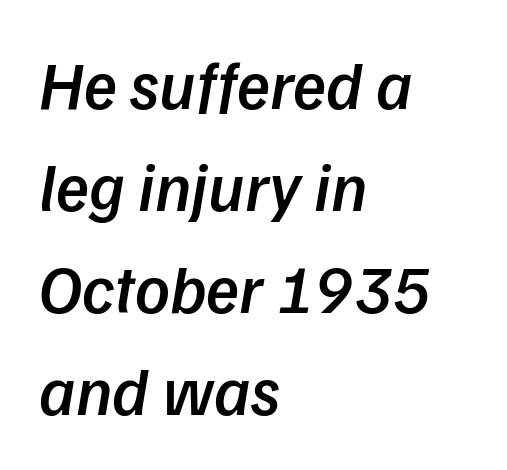
Q: Is the text bold? A: Semi-bold.
Q: Is the typeface a serif or a sans-serif typeface? A: Sans-serif.
Q: Is the text underlined? A: No.
Q: How is the paragraph aligned? A: Left-aligned.
Q: Is the spacing between letters normal or unusually wide? A: Normal.
Q: Is the spacing between lines tight, normal or loose? A: Normal.
Q: Width (condensed, normal, or wide)? A: Normal.
Q: Stroke contrast? A: Low.
Q: x-height? A: Medium.
Q: Monospaced? A: No.
